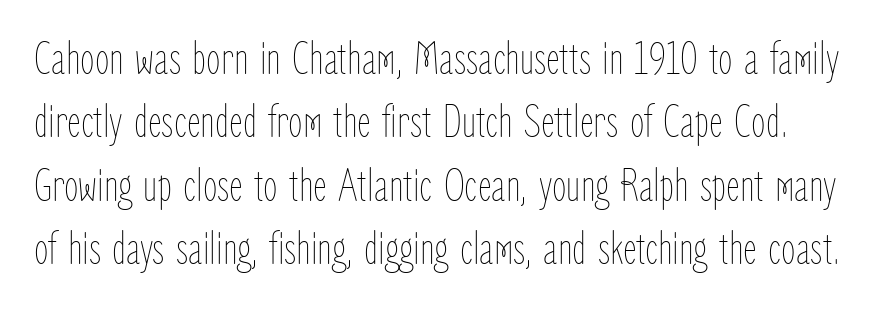
Q: Is the text bold? A: No.
Q: Is the text italic (slanted)? A: No, it is upright.
Q: Is the text underlined? A: No.
Q: Is the spacing between letters normal or unusually wide? A: Normal.
Q: Is the spacing between lines tight, normal or loose? A: Normal.
Q: Width (condensed, normal, or wide)? A: Condensed.
Q: Stroke contrast? A: Low.
Q: x-height? A: Medium.
Q: Monospaced? A: No.
